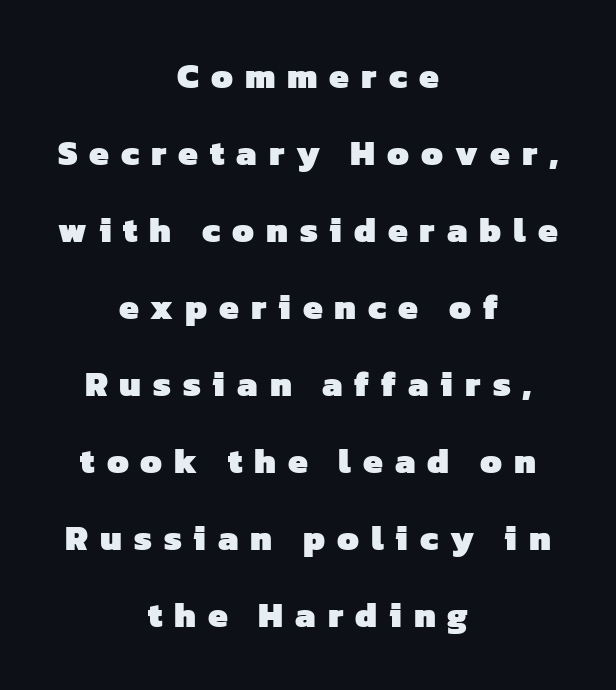
{"serif": "no", "bold": "yes", "weight": "heavy", "width": "normal", "stroke_contrast": "low", "x_height": "medium", "monospaced": "no", "underline": "no", "align": "center", "line_spacing": "loose", "line_spacing_ratio": 2.2, "letter_spacing": "wide", "letter_spacing_em": 0.34, "glyph_px": 35}
